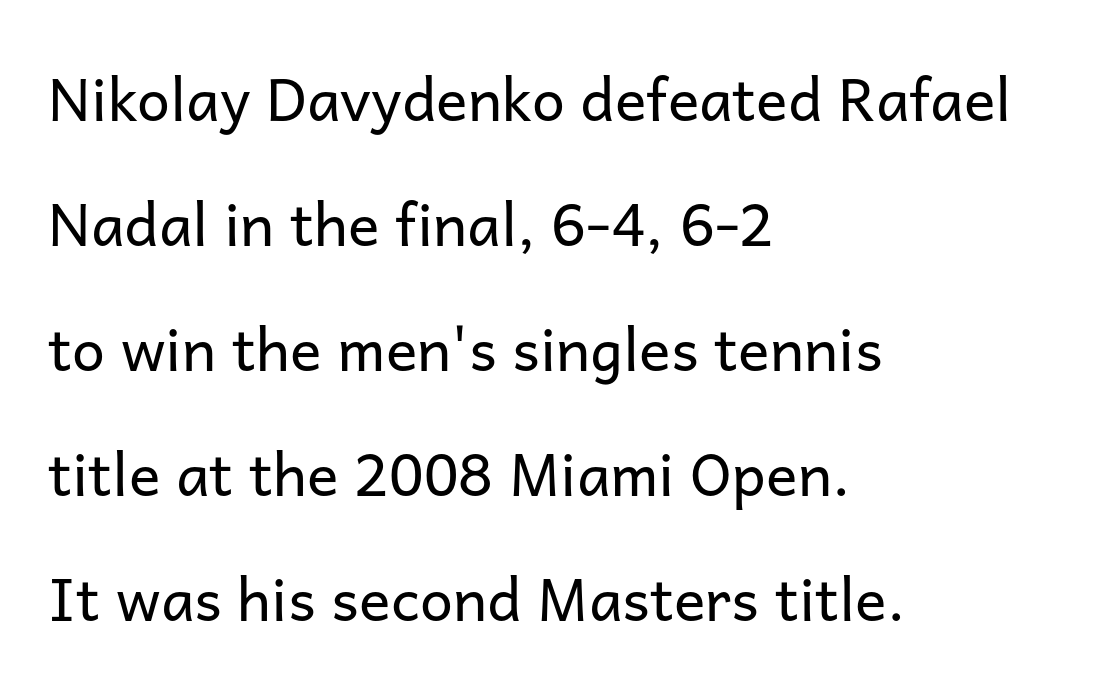
The image shows 59 px regular-weight sans-serif type, upright; set left-aligned, loose line spacing (2.12x), normal letter spacing, not underlined; low stroke contrast and a medium x-height.
